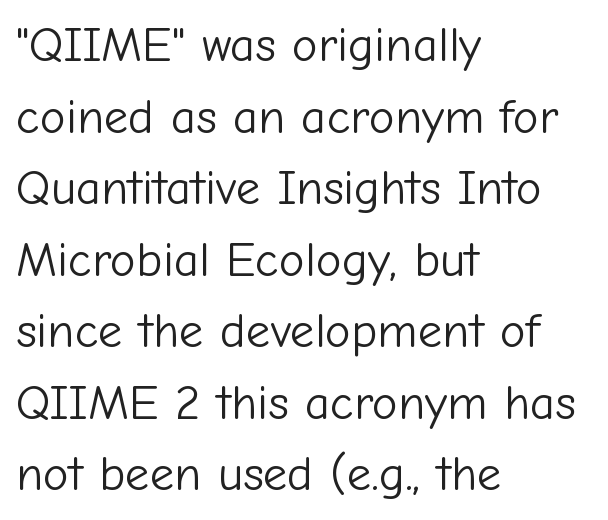
The image shows 49 px light sans-serif type, upright; set left-aligned, normal line spacing (1.46x), normal letter spacing, not underlined; low stroke contrast and a medium x-height.
